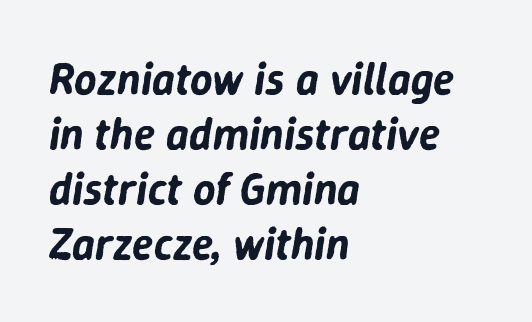
Note the varied advance widths — an 'i' is clearly narrower than an 'm'. Students, observe: this is what conventionally led text looks like. How are the letters spaced? Ordinarily, with no added tracking. The paragraph has a hard left edge and a soft right edge. Underline: absent.
